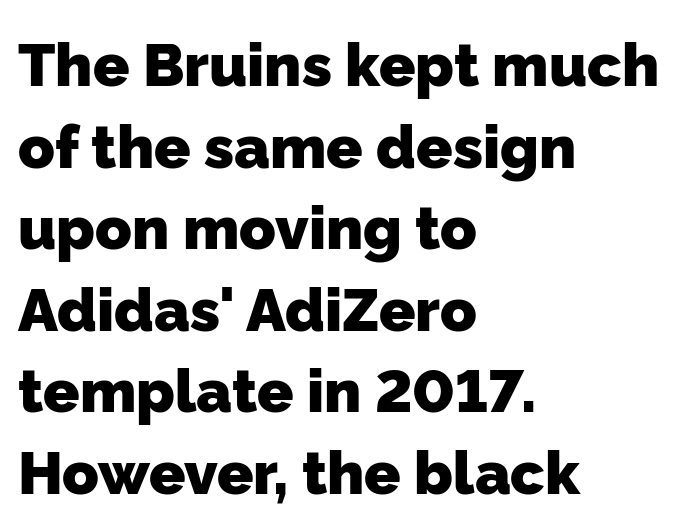
Q: Is the text bold? A: Yes.
Q: Is the typeface a serif or a sans-serif typeface? A: Sans-serif.
Q: Is the text underlined? A: No.
Q: How is the paragraph aligned? A: Left-aligned.
Q: Is the spacing between letters normal or unusually wide? A: Normal.
Q: Is the spacing between lines tight, normal or loose? A: Normal.
Q: Width (condensed, normal, or wide)? A: Normal.
Q: Stroke contrast? A: Low.
Q: x-height? A: Medium.
Q: Monospaced? A: No.
